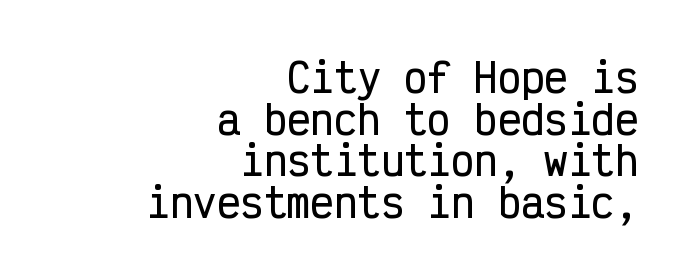
The image shows 39 px condensed sans-serif type, upright, monospaced; set right-aligned, tight line spacing (1.07x), normal letter spacing, not underlined; low stroke contrast and a medium x-height.
